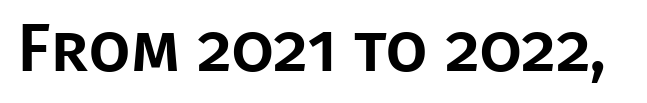
{"serif": "no", "italic": "no", "width": "normal", "stroke_contrast": "low", "x_height": "large", "monospaced": "no", "underline": "no", "letter_spacing": "normal", "letter_spacing_em": 0.0, "glyph_px": 68}
